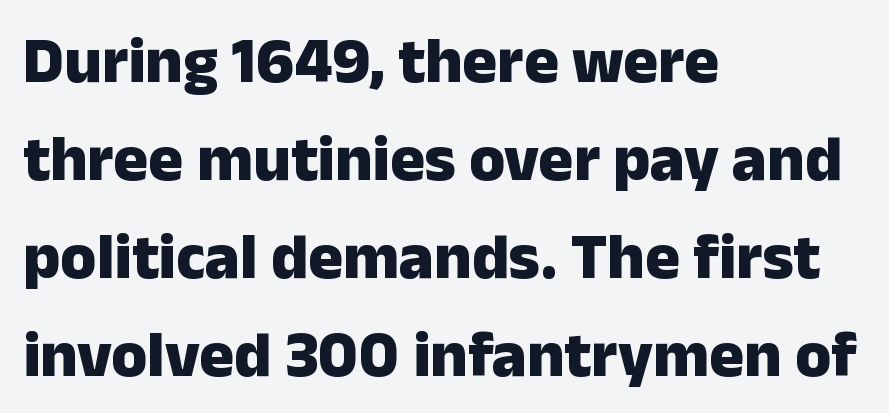
{"serif": "no", "italic": "no", "bold": "yes", "weight": "heavy", "width": "normal", "stroke_contrast": "low", "x_height": "medium", "monospaced": "no", "underline": "no", "align": "left", "line_spacing": "normal", "line_spacing_ratio": 1.51, "letter_spacing": "normal", "letter_spacing_em": 0.0, "glyph_px": 65}
